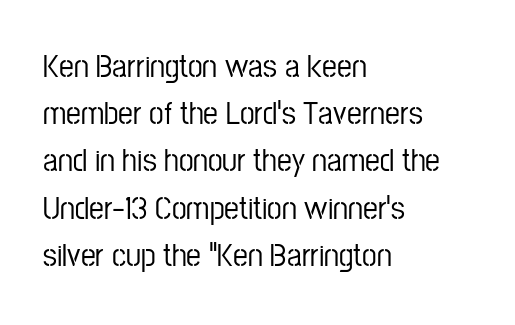
{"serif": "no", "italic": "no", "width": "condensed", "stroke_contrast": "low", "x_height": "medium", "monospaced": "no", "underline": "no", "align": "left", "line_spacing": "normal", "line_spacing_ratio": 1.43, "letter_spacing": "normal", "letter_spacing_em": 0.0, "glyph_px": 33}
